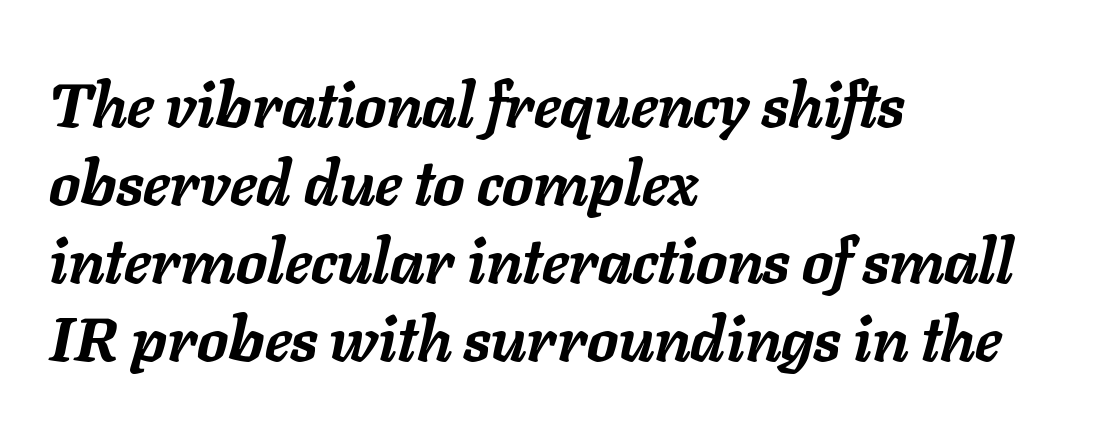
Q: Is the text bold? A: Yes.
Q: Is the text italic (slanted)? A: Yes, it leans right by about 11 degrees.
Q: Is the text underlined? A: No.
Q: How is the paragraph aligned? A: Left-aligned.
Q: Is the spacing between letters normal or unusually wide? A: Normal.
Q: Is the spacing between lines tight, normal or loose? A: Normal.
Q: Width (condensed, normal, or wide)? A: Normal.
Q: Stroke contrast? A: Low.
Q: x-height? A: Medium.
Q: Monospaced? A: No.
